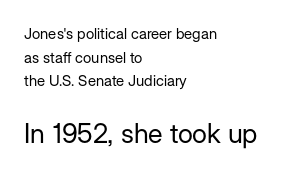
The image shows 27 px text type, upright; set left-aligned, normal line spacing (1.57x), normal letter spacing, not underlined; the second (bottom) block is 1.8x larger.
